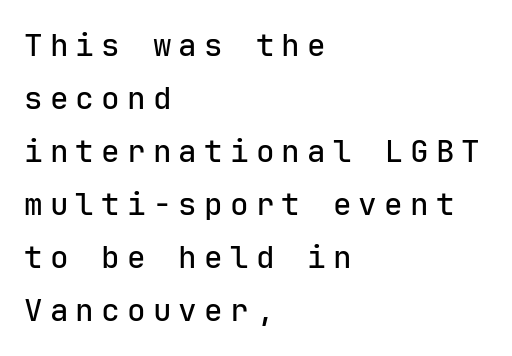
{"serif": "no", "italic": "no", "width": "normal", "stroke_contrast": "low", "x_height": "medium", "monospaced": "yes", "underline": "no", "align": "left", "line_spacing_ratio": 1.71, "letter_spacing": "wide", "letter_spacing_em": 0.23, "glyph_px": 31}
